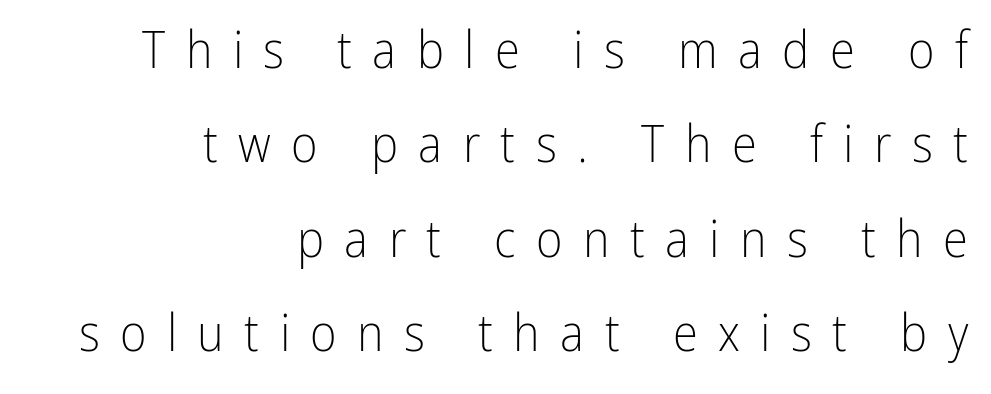
{"serif": "no", "italic": "no", "bold": "no", "weight": "light", "width": "condensed", "stroke_contrast": "low", "x_height": "medium", "monospaced": "no", "underline": "no", "align": "right", "line_spacing_ratio": 1.85, "letter_spacing": "wide", "letter_spacing_em": 0.4, "glyph_px": 51}
